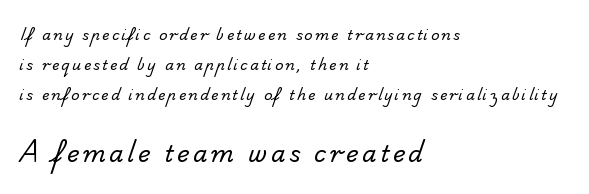
Q: Is the text bold? A: No.
Q: Is the text underlined? A: No.
Q: How is the paragraph aligned? A: Left-aligned.
Q: Is the spacing between lines tight, normal or loose? A: Loose.
Q: Which block of text is set in a larger size, the first (top) or the second (bottom)? A: The second (bottom) one.
